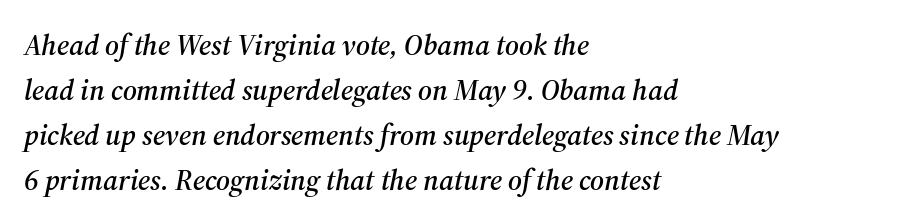
The image shows 29 px serif type, italic (leaning right); set left-aligned, normal line spacing (1.55x), normal letter spacing, not underlined; medium stroke contrast and a medium x-height.
